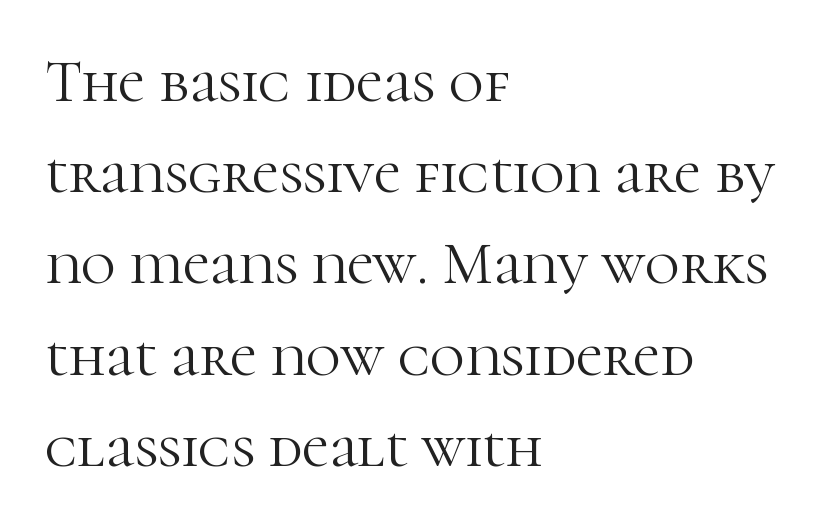
The lines are quadded left. Here the designer chose a conventional face with non-uniform glyph widths. Weight: in the light-to-regular range. Glyph-to-glyph distance matches everyday printed text. Rows of type keep a routine distance in the vertical direction.
